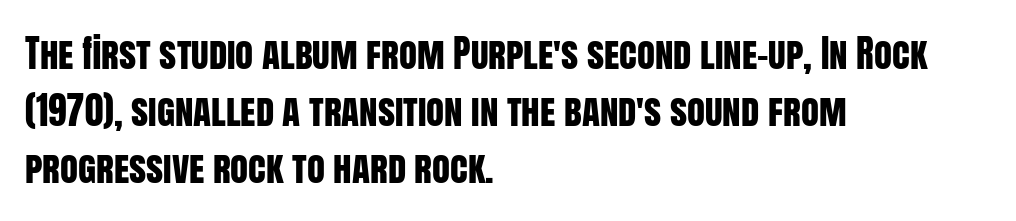
The image shows 37 px condensed sans-serif type, upright; set left-aligned, normal line spacing (1.54x), normal letter spacing, not underlined; low stroke contrast and a large x-height.
